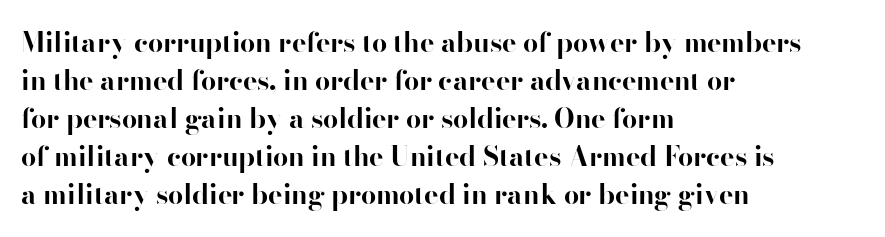
Nothing unusual about the tracking: characters are spaced as the font intends. Glance below the letters and you will spot only blank space. Designer's note — italics off, roman on. Alignment: flush left.
